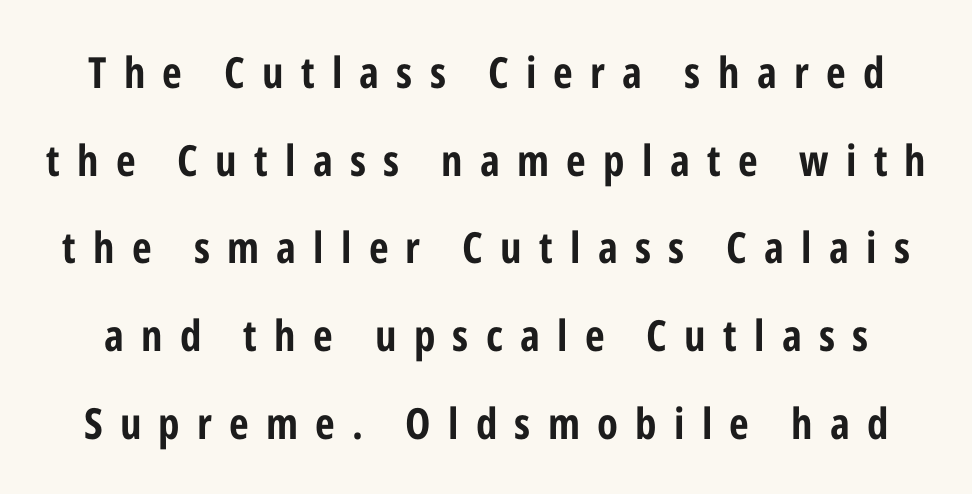
Q: Is the text bold? A: Yes.
Q: Is the text italic (slanted)? A: No, it is upright.
Q: Is the typeface a serif or a sans-serif typeface? A: Sans-serif.
Q: Is the text underlined? A: No.
Q: Is the spacing between letters normal or unusually wide? A: Unusually wide.
Q: Is the spacing between lines tight, normal or loose? A: Loose.
Q: Width (condensed, normal, or wide)? A: Condensed.
Q: Stroke contrast? A: Low.
Q: x-height? A: Medium.
Q: Monospaced? A: No.
